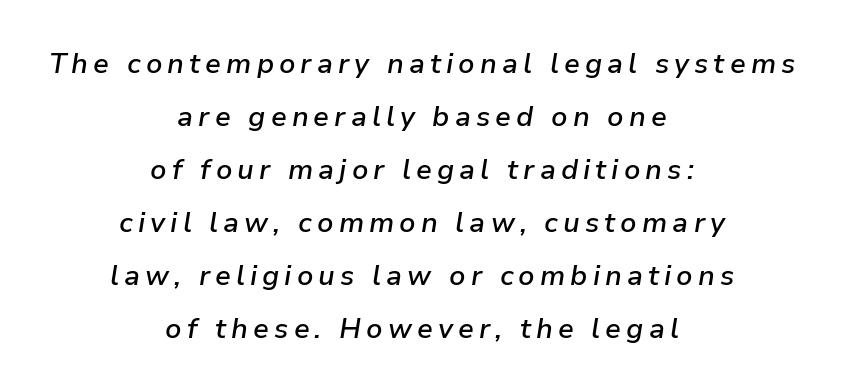
The image shows 28 px semibold type, italic (leaning right); set centered, line spacing 1.89x, not underlined; low stroke contrast and a medium x-height.
